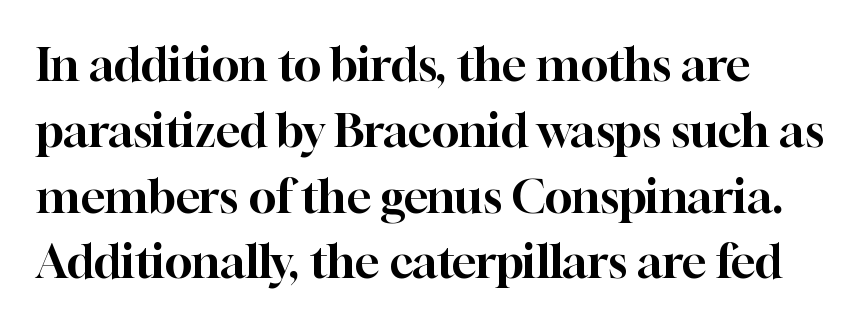
{"serif": "yes", "italic": "no", "width": "normal", "stroke_contrast": "high", "x_height": "medium", "monospaced": "no", "underline": "no", "line_spacing": "normal", "line_spacing_ratio": 1.43, "letter_spacing": "normal", "letter_spacing_em": 0.0, "glyph_px": 46}
